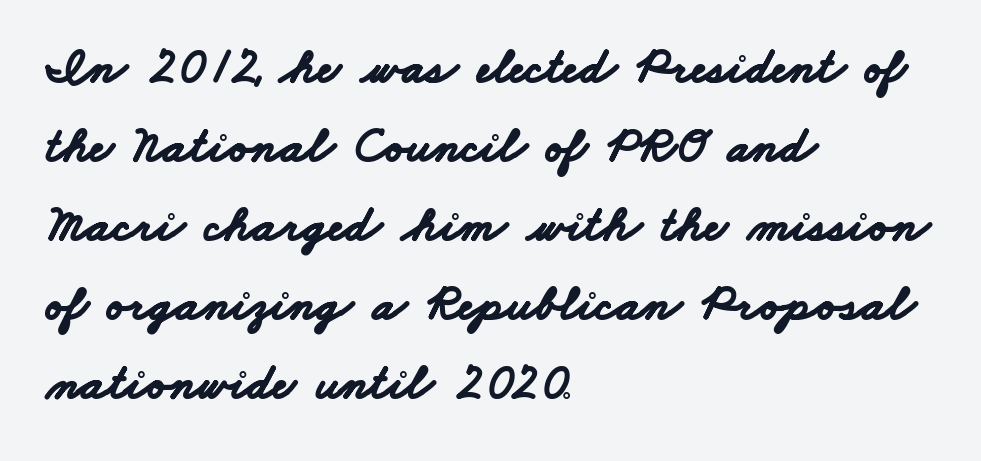
The image shows 50 px bold, wide sans-serif type; set left-aligned, normal line spacing (1.58x), normal letter spacing, not underlined; low stroke contrast and a small x-height.
